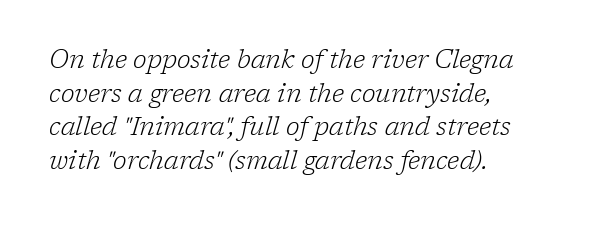
The image shows 25 px text type, italic (leaning right); set left-aligned, normal line spacing (1.35x), normal letter spacing, not underlined.
